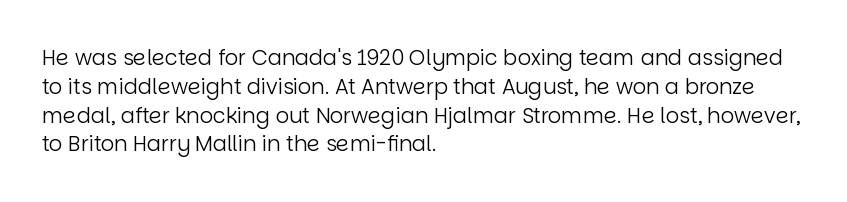
{"italic": "no", "bold": "no", "underline": "no", "align": "left", "line_spacing": "normal", "line_spacing_ratio": 1.37, "letter_spacing": "normal", "letter_spacing_em": 0.0, "glyph_px": 21}
